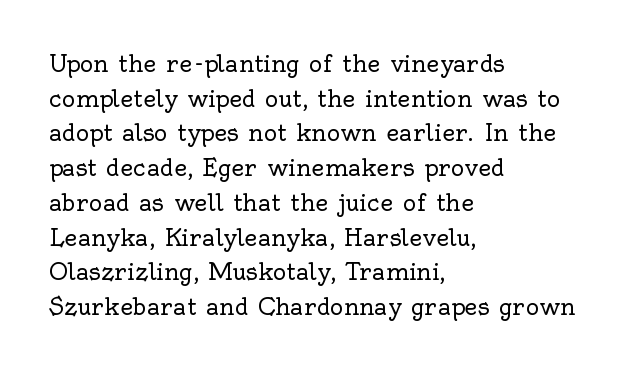
The image shows 23 px text type, upright; set left-aligned, normal line spacing (1.51x), normal letter spacing, not underlined.
